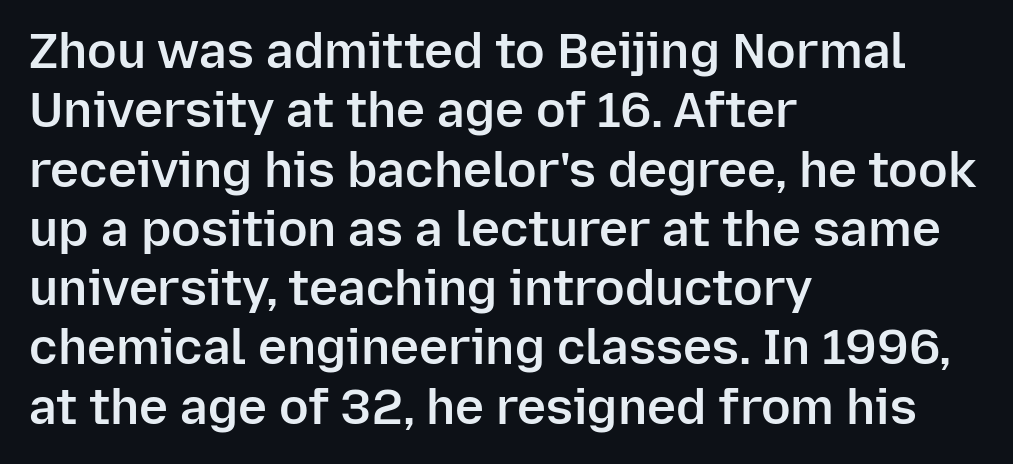
{"serif": "no", "italic": "no", "bold": "semi", "weight": "semibold", "width": "normal", "stroke_contrast": "low", "x_height": "medium", "monospaced": "no", "underline": "no", "align": "left", "line_spacing_ratio": 1.21, "letter_spacing": "normal", "letter_spacing_em": 0.0, "glyph_px": 49}
